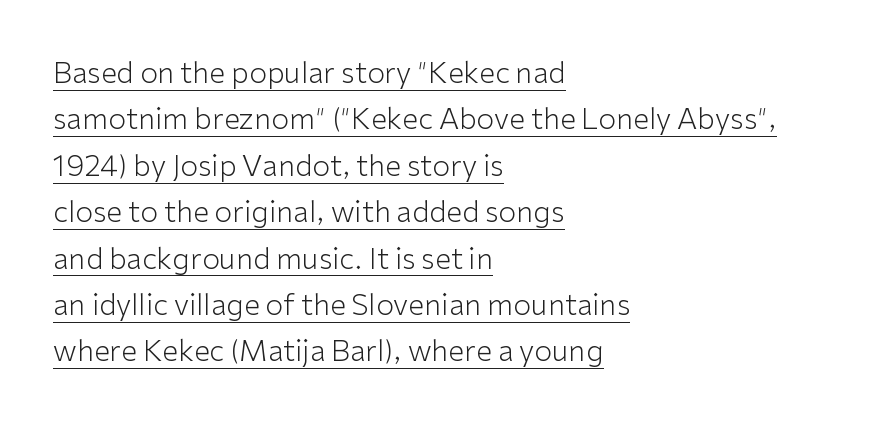
The image shows 29 px light sans-serif type, upright; set left-aligned, normal line spacing (1.6x), normal letter spacing, underlined; low stroke contrast and a medium x-height.
